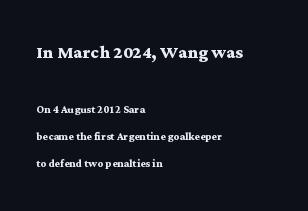
Q: Is the text bold? A: Yes.
Q: Is the text italic (slanted)? A: No, it is upright.
Q: Is the text underlined? A: No.
Q: How is the paragraph aligned? A: Left-aligned.
Q: Is the spacing between letters normal or unusually wide? A: Normal.
Q: Is the spacing between lines tight, normal or loose? A: Loose.
Q: Which block of text is set in a larger size, the first (top) or the second (bottom)? A: The first (top) one.
